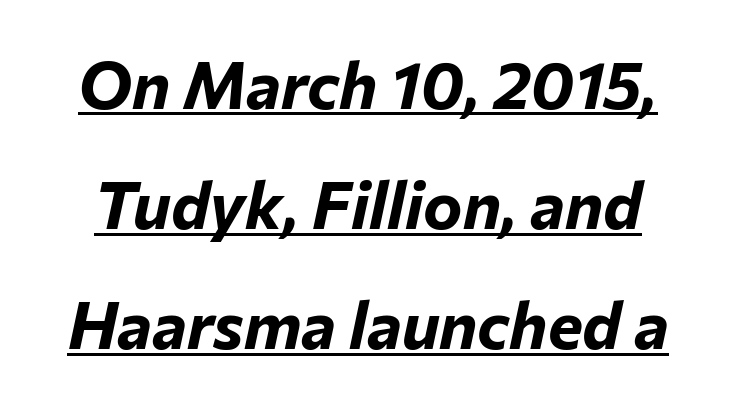
The image shows 66 px bold type, italic (leaning right); set line spacing 1.82x, normal letter spacing, underlined; low stroke contrast and a medium x-height.
